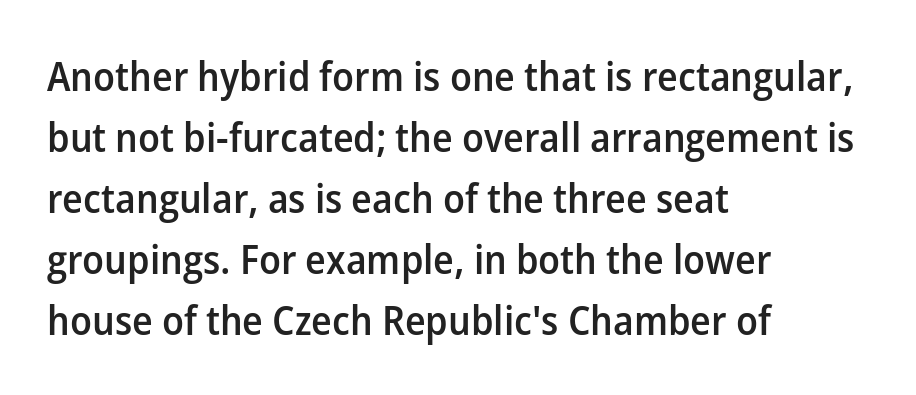
The image shows 41 px semibold sans-serif type, upright; set left-aligned, normal line spacing (1.49x), normal letter spacing, not underlined; low stroke contrast and a medium x-height.
